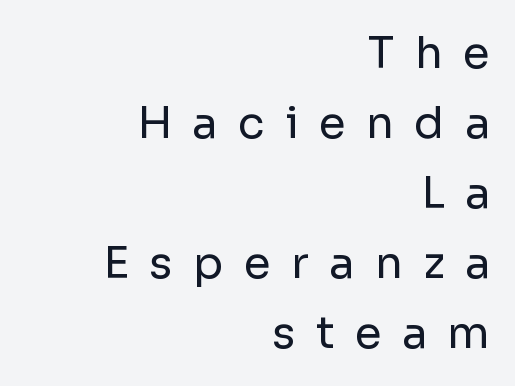
{"serif": "no", "italic": "no", "bold": "no", "weight": "regular", "width": "normal", "stroke_contrast": "low", "x_height": "medium", "monospaced": "no", "underline": "no", "align": "right", "line_spacing": "normal", "line_spacing_ratio": 1.59, "letter_spacing": "wide", "letter_spacing_em": 0.46, "glyph_px": 44}
